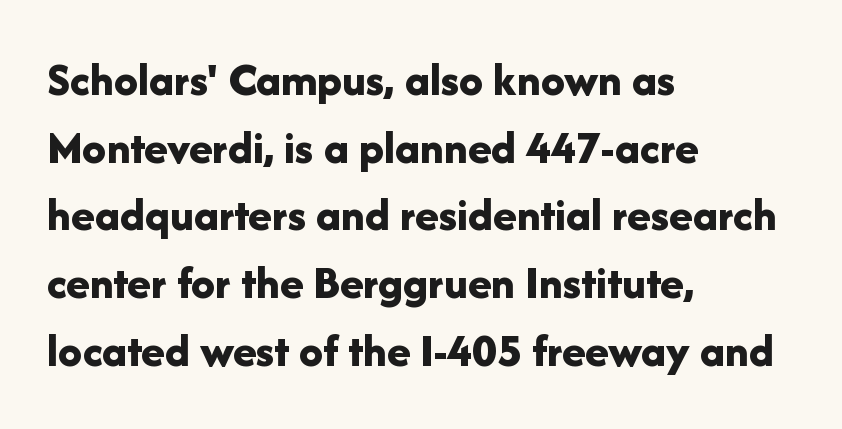
Q: Is the text bold? A: Yes.
Q: Is the text italic (slanted)? A: No, it is upright.
Q: Is the typeface a serif or a sans-serif typeface? A: Sans-serif.
Q: Is the text underlined? A: No.
Q: How is the paragraph aligned? A: Left-aligned.
Q: Is the spacing between letters normal or unusually wide? A: Normal.
Q: Is the spacing between lines tight, normal or loose? A: Normal.
Q: Width (condensed, normal, or wide)? A: Normal.
Q: Stroke contrast? A: Low.
Q: x-height? A: Medium.
Q: Monospaced? A: No.
